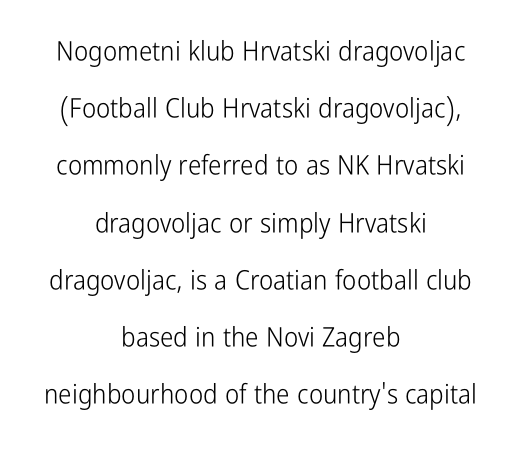
{"italic": "no", "bold": "no", "underline": "no", "align": "center", "line_spacing": "loose", "line_spacing_ratio": 2.12, "letter_spacing": "normal", "letter_spacing_em": 0.0, "glyph_px": 27}
